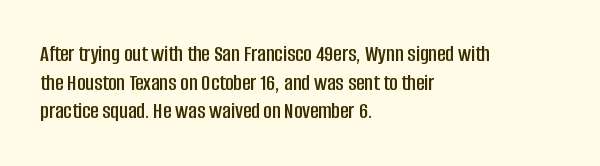
{"italic": "no", "underline": "no", "align": "left", "line_spacing_ratio": 1.24, "letter_spacing": "normal", "letter_spacing_em": 0.0, "glyph_px": 23}
